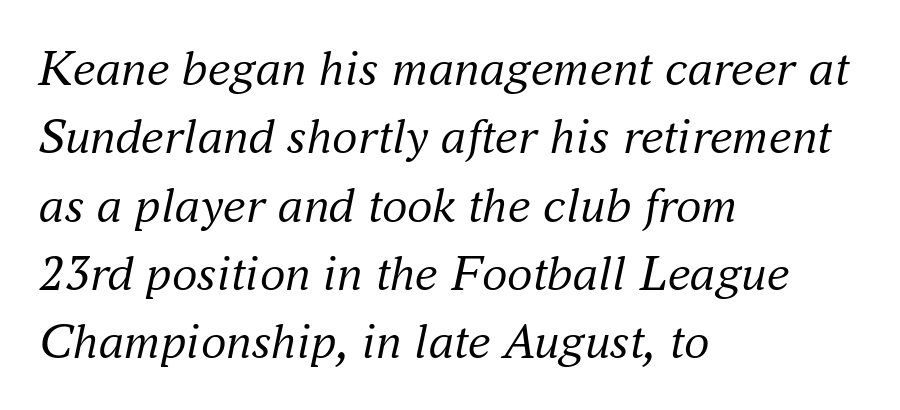
{"serif": "yes", "italic": "yes", "lean": "right", "slant_degrees": 16, "bold": "no", "weight": "regular", "width": "normal", "stroke_contrast": "medium", "x_height": "small", "monospaced": "no", "underline": "no", "align": "left", "line_spacing": "normal", "line_spacing_ratio": 1.34, "letter_spacing": "normal", "letter_spacing_em": 0.0, "glyph_px": 51}
